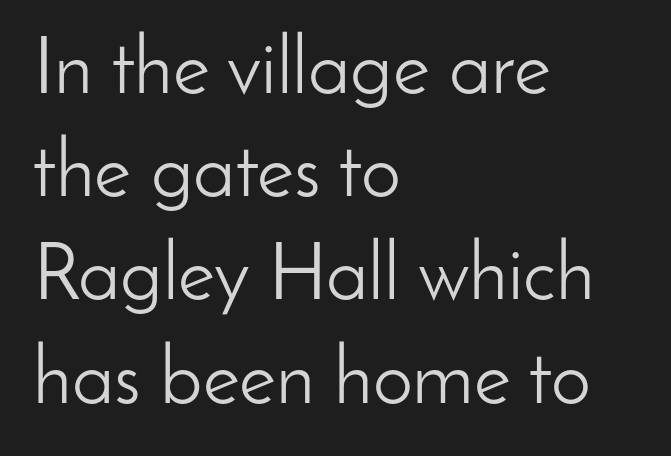
Compared with typical body copy, the letter spacing here is the same. No italicization has been applied; the sample stays upright. Does the type have serifs? No, each stem ends abruptly. Every row of glyphs begins at an identical x-position on the left.
